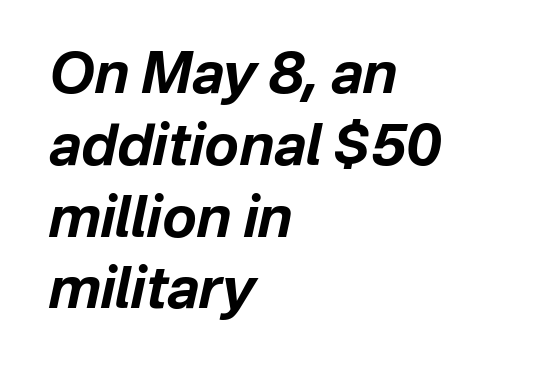
{"italic": "yes", "lean": "right", "slant_degrees": 12, "bold": "yes", "weight": "bold", "width": "normal", "stroke_contrast": "low", "x_height": "medium", "monospaced": "no", "underline": "no", "align": "left", "line_spacing": "normal", "line_spacing_ratio": 1.26, "letter_spacing": "normal", "letter_spacing_em": 0.0, "glyph_px": 57}
